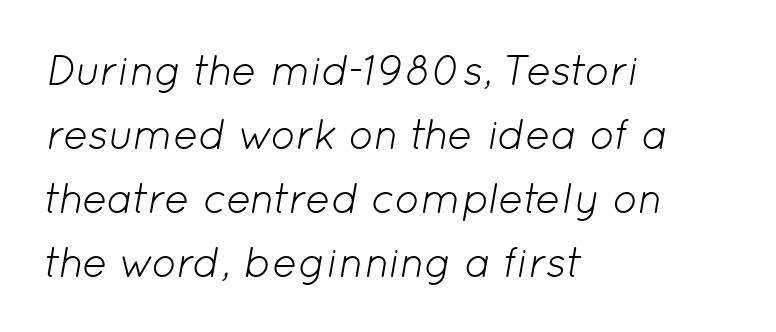
The image shows 42 px light type, italic (leaning right); set left-aligned, normal line spacing (1.52x), normal letter spacing, not underlined; low stroke contrast and a medium x-height.
